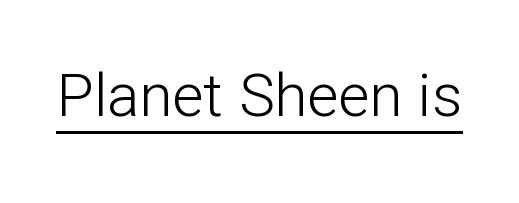
{"serif": "no", "italic": "no", "bold": "no", "weight": "light", "width": "normal", "stroke_contrast": "low", "x_height": "medium", "monospaced": "no", "underline": "yes", "letter_spacing": "normal", "letter_spacing_em": 0.0, "glyph_px": 60}
